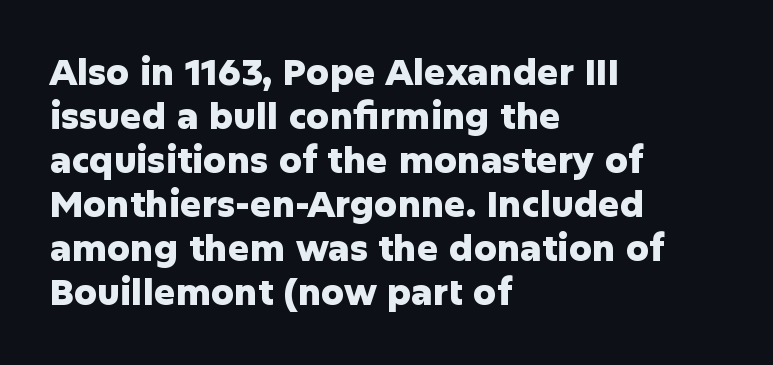
Q: Is the text bold? A: Yes.
Q: Is the text italic (slanted)? A: No, it is upright.
Q: Is the typeface a serif or a sans-serif typeface? A: Sans-serif.
Q: Is the text underlined? A: No.
Q: How is the paragraph aligned? A: Left-aligned.
Q: Is the spacing between letters normal or unusually wide? A: Normal.
Q: Width (condensed, normal, or wide)? A: Normal.
Q: Stroke contrast? A: Low.
Q: x-height? A: Medium.
Q: Monospaced? A: No.
